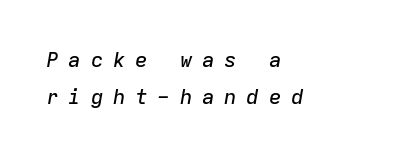
Q: Is the text italic (slanted)? A: Yes, it leans right by about 9 degrees.
Q: Is the text underlined? A: No.
Q: How is the paragraph aligned? A: Left-aligned.
Q: Is the spacing between letters normal or unusually wide? A: Unusually wide.
